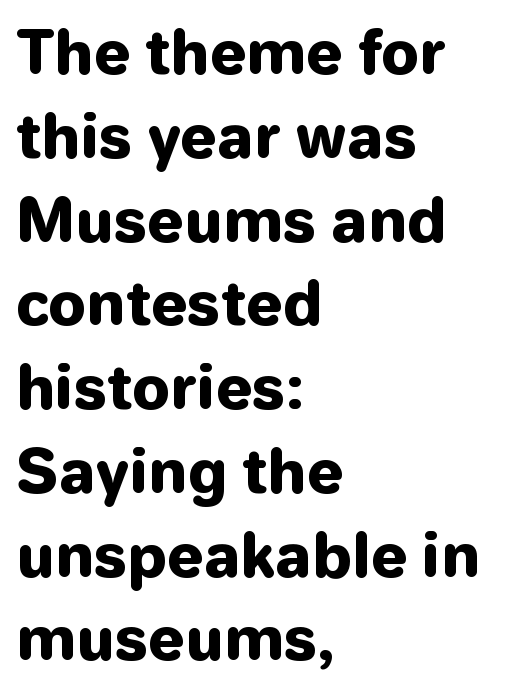
The leading is moderate, giving the passage an even texture. Serif or sans? Sans — the stroke terminals are bare. Nobody drew a line under any word here. The letters are bold, with thick, heavy strokes. A typesetter would mark this as roman, not italic.
